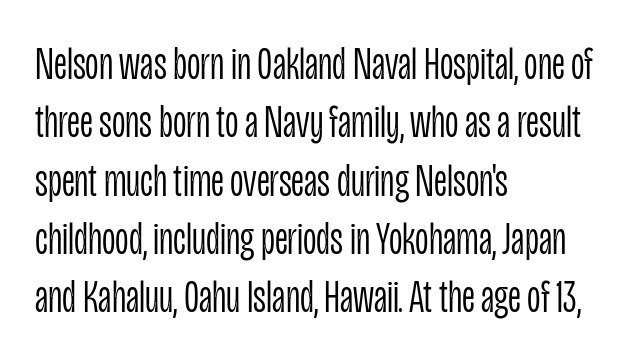
{"serif": "no", "italic": "no", "bold": "no", "weight": "light", "width": "condensed", "stroke_contrast": "low", "x_height": "large", "monospaced": "no", "underline": "no", "align": "left", "line_spacing_ratio": 1.24, "letter_spacing": "normal", "letter_spacing_em": 0.0, "glyph_px": 47}
